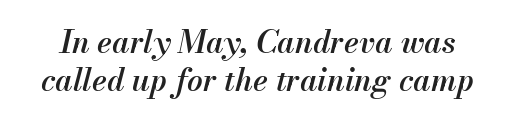
{"italic": "yes", "lean": "right", "slant_degrees": 13, "bold": "semi", "weight": "semibold", "width": "normal", "stroke_contrast": "medium", "x_height": "small", "monospaced": "no", "underline": "no", "line_spacing_ratio": 1.21, "letter_spacing": "normal", "letter_spacing_em": 0.0, "glyph_px": 31}
